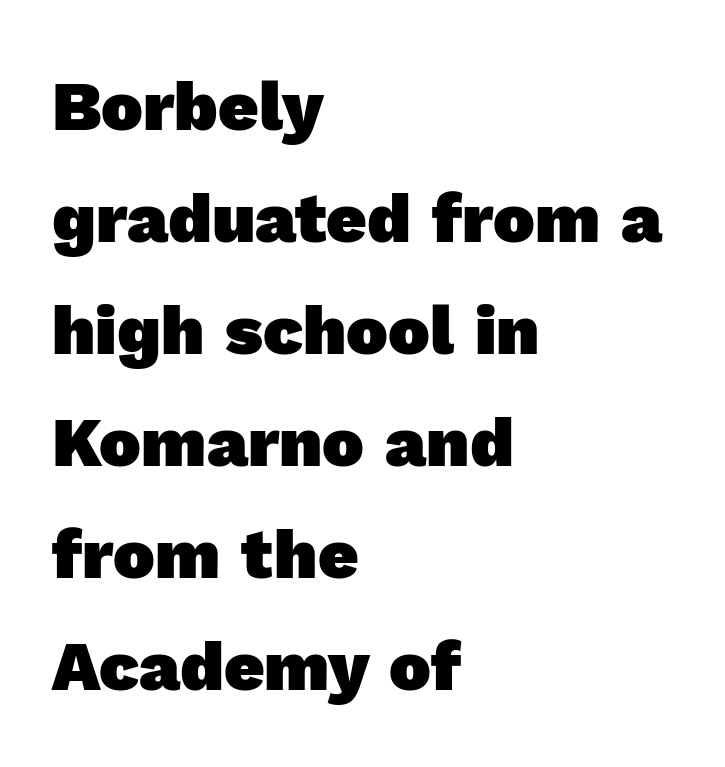
Q: Is the text bold? A: Yes.
Q: Is the typeface a serif or a sans-serif typeface? A: Sans-serif.
Q: Is the text underlined? A: No.
Q: How is the paragraph aligned? A: Left-aligned.
Q: Is the spacing between letters normal or unusually wide? A: Normal.
Q: Is the spacing between lines tight, normal or loose? A: Normal.
Q: Width (condensed, normal, or wide)? A: Normal.
Q: x-height? A: Medium.
Q: Monospaced? A: No.
